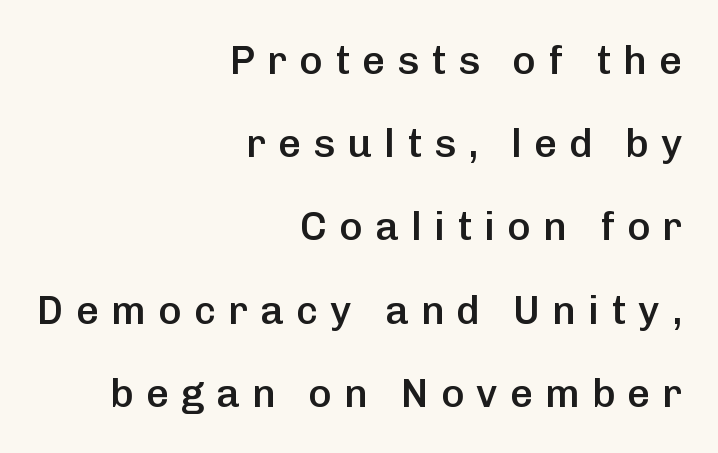
The image shows 40 px semibold sans-serif type, upright; set right-aligned, loose line spacing (2.08x), unusually wide letter spacing (+0.3 em), not underlined; low stroke contrast and a medium x-height.
